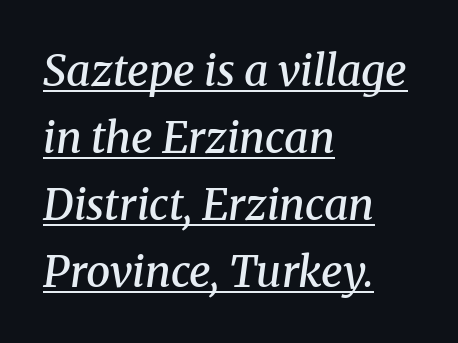
{"serif": "yes", "italic": "yes", "lean": "right", "slant_degrees": 8, "bold": "semi", "weight": "semibold", "width": "normal", "stroke_contrast": "medium", "x_height": "medium", "monospaced": "no", "underline": "yes", "align": "left", "line_spacing": "normal", "line_spacing_ratio": 1.56, "letter_spacing": "normal", "letter_spacing_em": 0.0, "glyph_px": 43}
